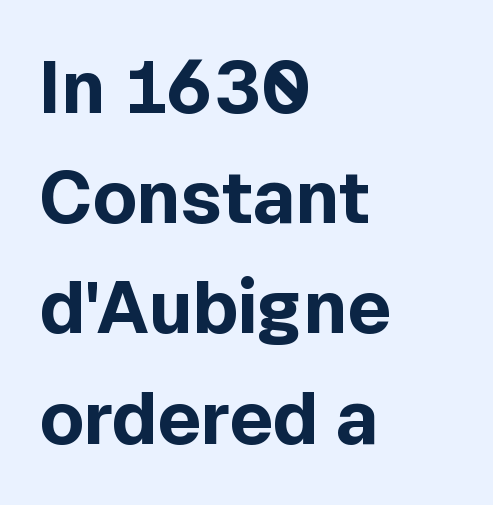
The image shows 73 px bold sans-serif type, upright; set left-aligned, normal line spacing (1.51x), normal letter spacing, not underlined; a medium x-height.
